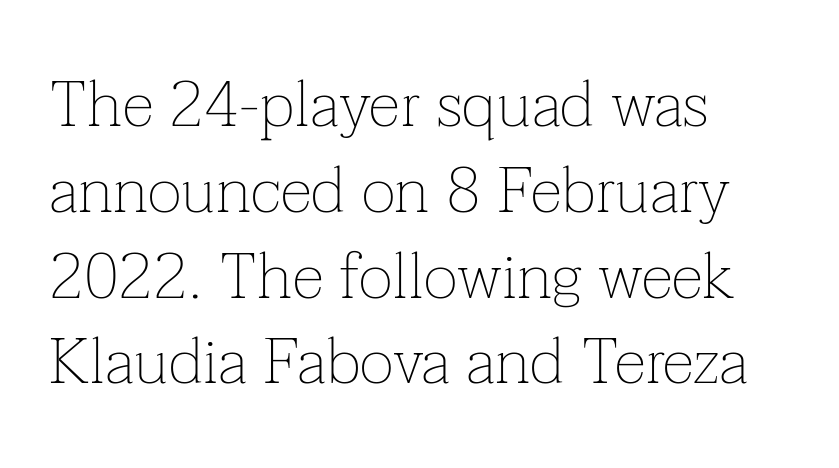
A quiet, ordinary-to-light weight characterises the typeface. This sample has the flowing, uneven cadence of proportional lettering. Line spacing here is normal. Spacing between characters is what you'd get straight out of the box. Just letters on the line, the space beneath them empty. Does the copy run flush right? No — it runs flush left.
